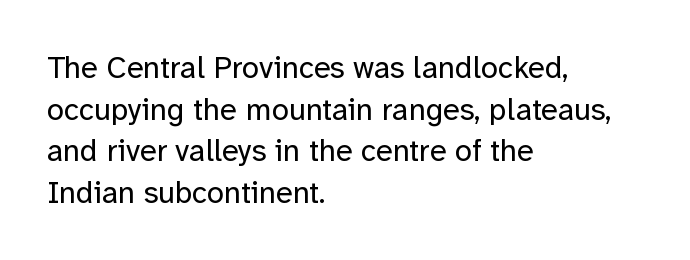
Q: Is the text bold? A: No.
Q: Is the text italic (slanted)? A: No, it is upright.
Q: Is the typeface a serif or a sans-serif typeface? A: Sans-serif.
Q: Is the text underlined? A: No.
Q: How is the paragraph aligned? A: Left-aligned.
Q: Is the spacing between letters normal or unusually wide? A: Normal.
Q: Is the spacing between lines tight, normal or loose? A: Normal.
Q: Width (condensed, normal, or wide)? A: Normal.
Q: Stroke contrast? A: Low.
Q: x-height? A: Medium.
Q: Monospaced? A: No.
